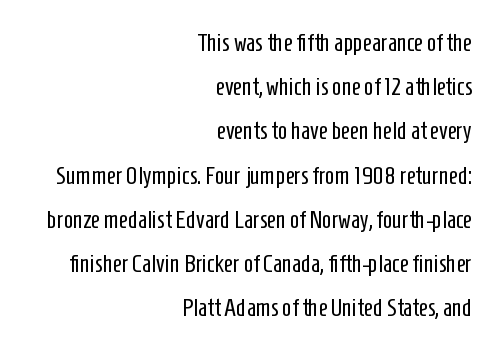
{"italic": "no", "bold": "no", "underline": "no", "align": "right", "line_spacing_ratio": 1.77, "letter_spacing": "normal", "letter_spacing_em": 0.0, "glyph_px": 25}
